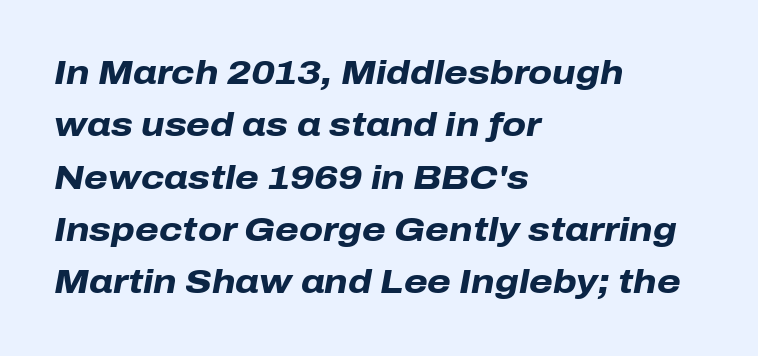
The image shows 34 px heavy type, italic (leaning right); set left-aligned, normal line spacing (1.54x), normal letter spacing, not underlined; low stroke contrast and a medium x-height.
